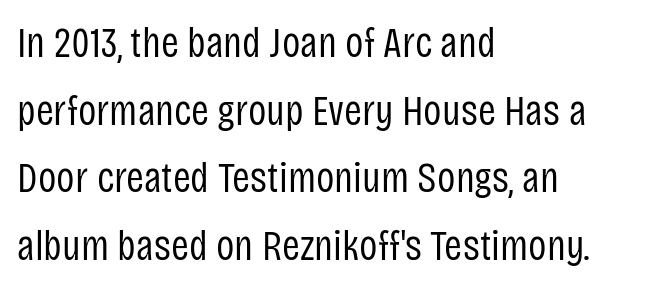
The image shows 43 px regular-weight, condensed sans-serif type, upright; set left-aligned, normal line spacing (1.57x), normal letter spacing, not underlined; low stroke contrast and a large x-height.
